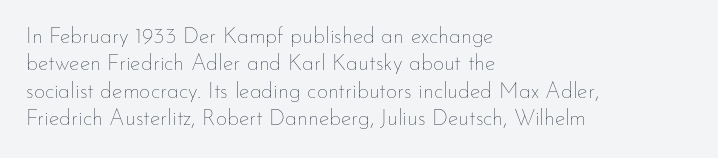
Q: Is the text bold? A: No.
Q: Is the text italic (slanted)? A: No, it is upright.
Q: Is the text underlined? A: No.
Q: How is the paragraph aligned? A: Left-aligned.
Q: Is the spacing between letters normal or unusually wide? A: Normal.
Q: Is the spacing between lines tight, normal or loose? A: Normal.
